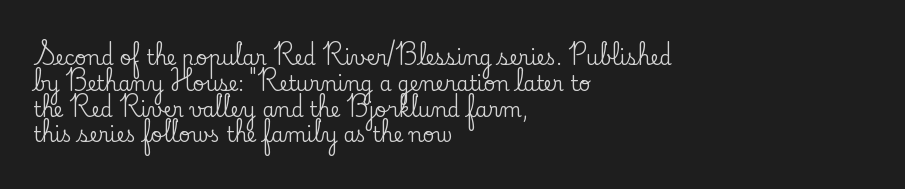
Is there any slant? The stems are plumb. Clear beneath every line of the passage. Nobody touched the tracking dial on this one. Line beginnings align vertically; line endings do not. One glance says typical: line gaps are just what's usual.
